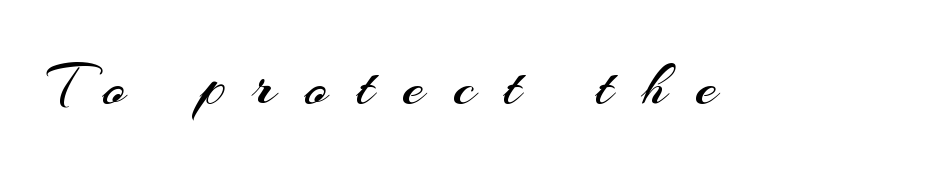
The image shows 62 px regular-weight sans-serif type; set unusually wide letter spacing (+0.47 em), not underlined; medium stroke contrast and a small x-height.
